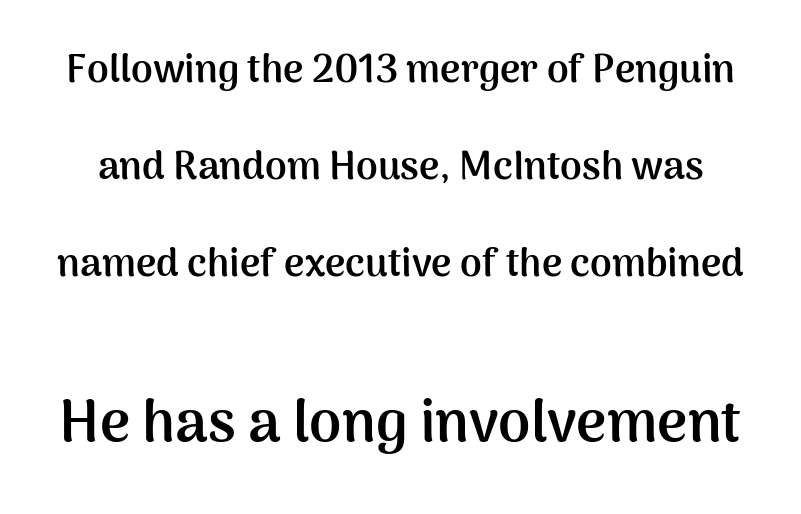
The image shows 58 px semibold sans-serif type, upright; set loose line spacing (2.49x), normal letter spacing, not underlined; the second (bottom) block is 1.49x larger; medium stroke contrast and a medium x-height.
